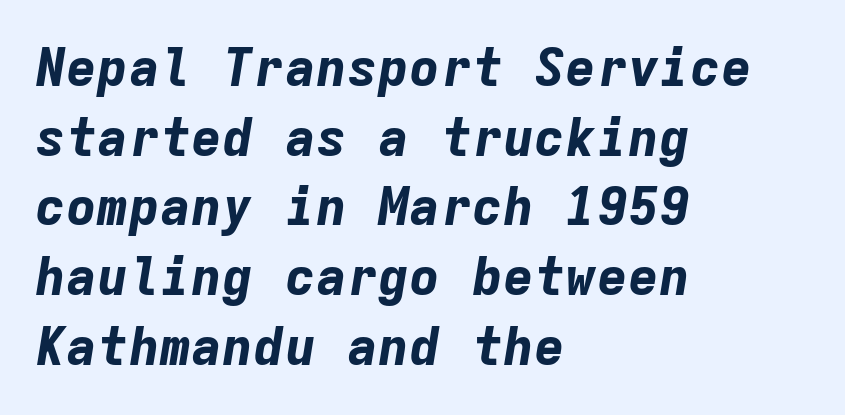
Q: Is the text bold? A: Yes.
Q: Is the text italic (slanted)? A: Yes, it leans right by about 9 degrees.
Q: Is the text underlined? A: No.
Q: How is the paragraph aligned? A: Left-aligned.
Q: Is the spacing between letters normal or unusually wide? A: Normal.
Q: Is the spacing between lines tight, normal or loose? A: Normal.
Q: Width (condensed, normal, or wide)? A: Normal.
Q: Stroke contrast? A: Low.
Q: x-height? A: Medium.
Q: Monospaced? A: Yes.
